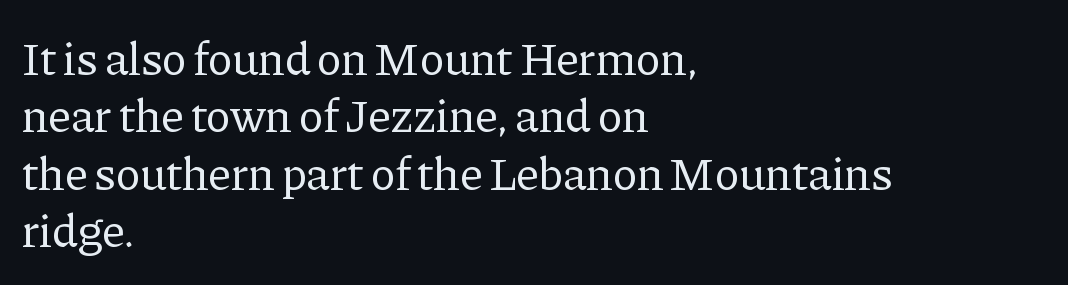
The image shows 47 px regular-weight serif type, upright; set left-aligned, line spacing 1.22x, normal letter spacing, not underlined; low stroke contrast and a medium x-height.
